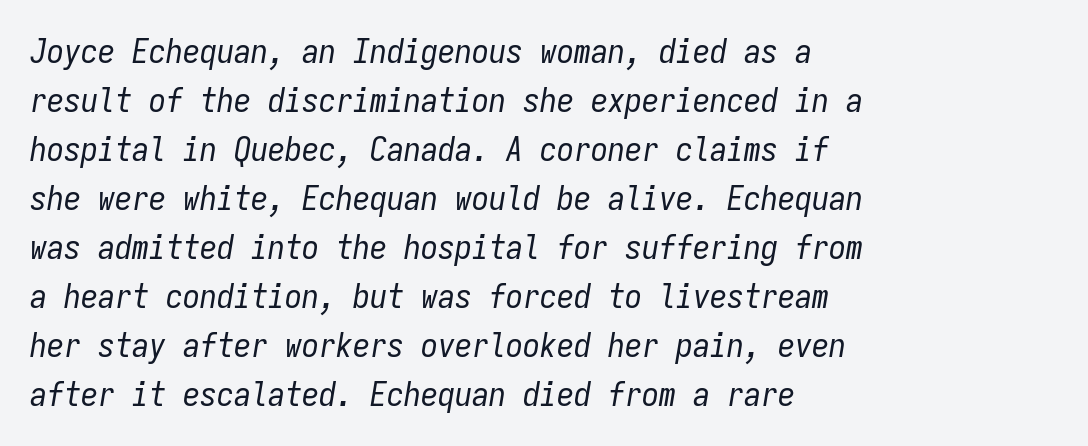
{"italic": "yes", "lean": "right", "slant_degrees": 9, "bold": "no", "weight": "regular", "width": "condensed", "stroke_contrast": "low", "x_height": "medium", "monospaced": "yes", "underline": "no", "align": "left", "line_spacing": "normal", "line_spacing_ratio": 1.44, "letter_spacing": "normal", "letter_spacing_em": 0.0, "glyph_px": 34}
